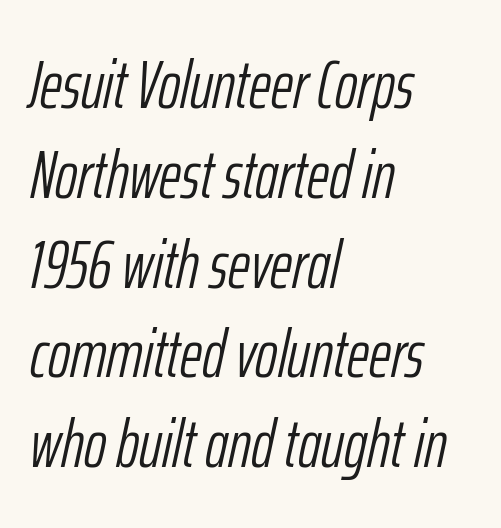
The image shows 68 px light, condensed type, italic (leaning right); set left-aligned, normal line spacing (1.32x), normal letter spacing, not underlined; low stroke contrast and a medium x-height.
